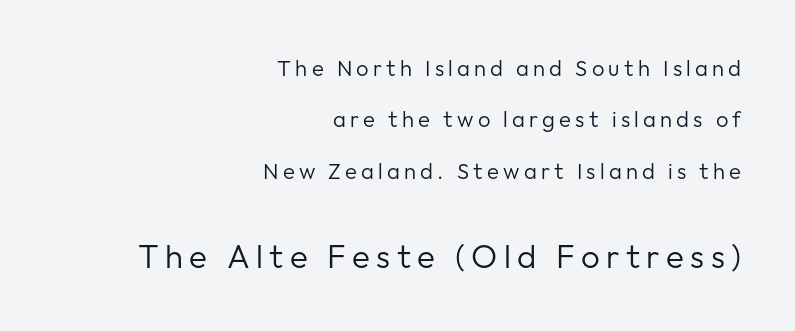
The image shows 33 px regular-weight sans-serif type, upright; set right-aligned, loose line spacing (2.34x), not underlined; the second (bottom) block is 1.5x larger; low stroke contrast and a medium x-height.
